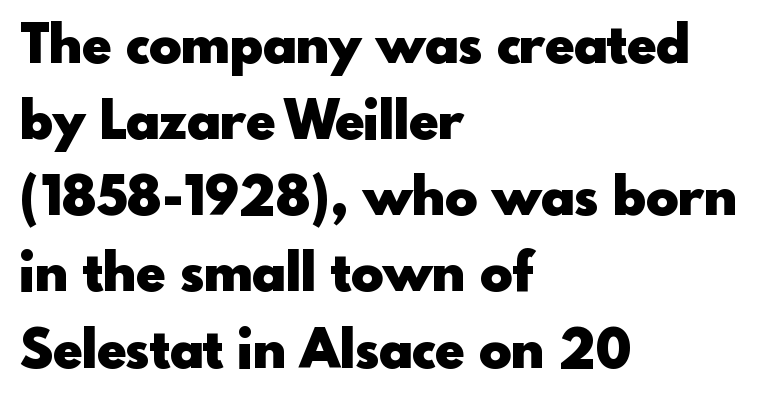
{"serif": "no", "italic": "no", "bold": "yes", "weight": "heavy", "width": "normal", "x_height": "small", "monospaced": "no", "underline": "no", "align": "left", "line_spacing": "normal", "line_spacing_ratio": 1.41, "letter_spacing": "normal", "letter_spacing_em": 0.0, "glyph_px": 54}
